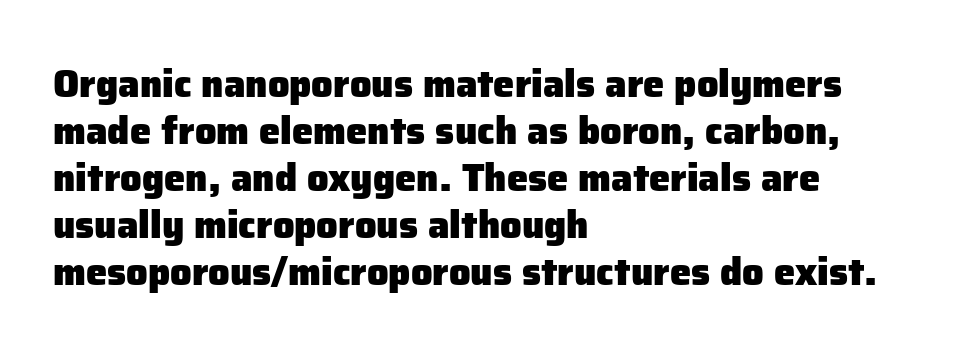
The image shows 38 px heavy sans-serif type, upright; set left-aligned, line spacing 1.24x, normal letter spacing, not underlined; low stroke contrast and a medium x-height.
